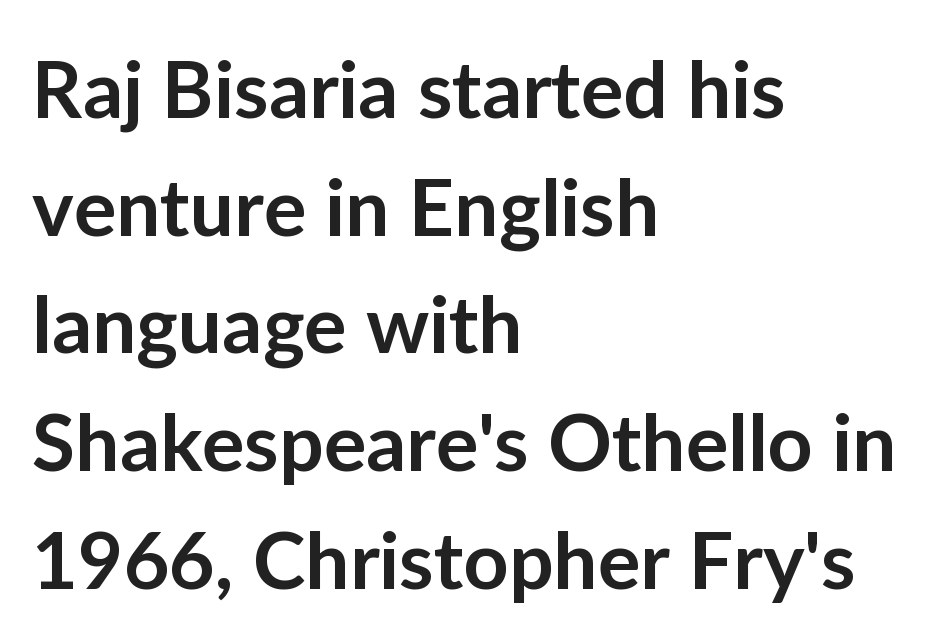
Q: Is the text bold? A: Semi-bold.
Q: Is the text italic (slanted)? A: No, it is upright.
Q: Is the typeface a serif or a sans-serif typeface? A: Sans-serif.
Q: Is the text underlined? A: No.
Q: How is the paragraph aligned? A: Left-aligned.
Q: Is the spacing between letters normal or unusually wide? A: Normal.
Q: Is the spacing between lines tight, normal or loose? A: Normal.
Q: Width (condensed, normal, or wide)? A: Normal.
Q: Stroke contrast? A: Low.
Q: x-height? A: Medium.
Q: Monospaced? A: No.
